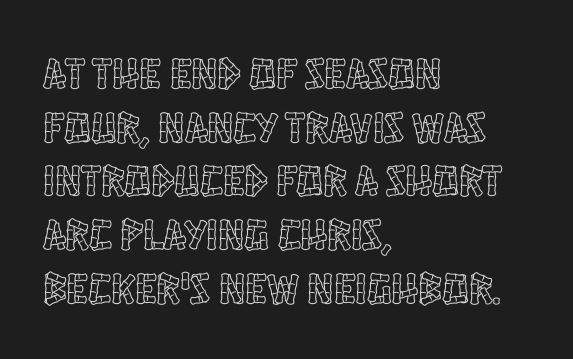
Q: Is the text italic (slanted)? A: No, it is upright.
Q: Is the text underlined? A: No.
Q: How is the paragraph aligned? A: Left-aligned.
Q: Is the spacing between letters normal or unusually wide? A: Normal.
Q: Width (condensed, normal, or wide)? A: Condensed.
Q: x-height? A: Large.
Q: Monospaced? A: No.
